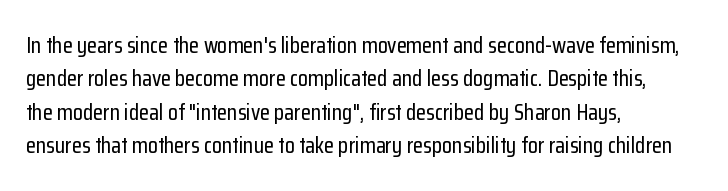
The image shows 23 px text type, upright; set left-aligned, normal line spacing (1.45x), normal letter spacing, not underlined.
